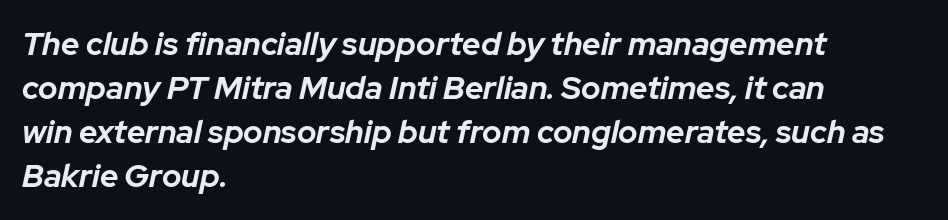
{"italic": "yes", "lean": "right", "slant_degrees": 12, "bold": "yes", "weight": "bold", "width": "normal", "stroke_contrast": "low", "x_height": "medium", "monospaced": "no", "underline": "no", "align": "left", "line_spacing": "normal", "line_spacing_ratio": 1.38, "letter_spacing": "normal", "letter_spacing_em": 0.0, "glyph_px": 32}
